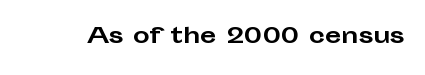
The image shows 21 px bold type, upright; set normal letter spacing, not underlined.
